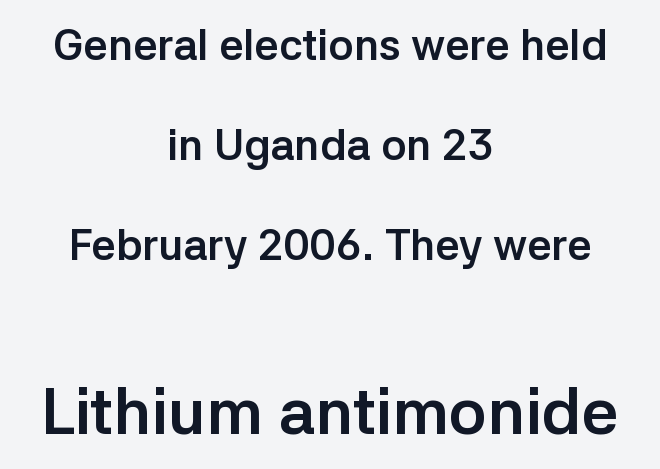
Does the type have serifs? No, each stem ends abruptly. Notice how the stems are strictly vertical — no italics here. Inter-character spacing is left at the font's built-in metrics. Caption: bold face, heavy strokes. A typesetter would call this proportional, since set widths differ per character.
